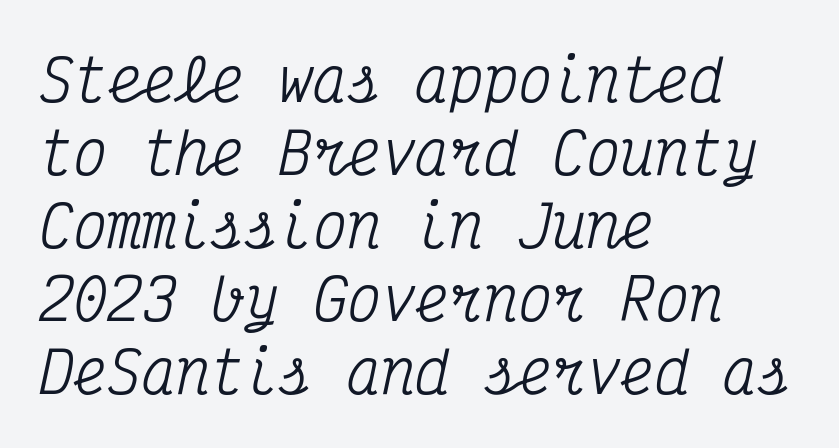
{"serif": "yes", "italic": "yes", "lean": "right", "slant_degrees": 12, "width": "condensed", "stroke_contrast": "medium", "x_height": "medium", "monospaced": "yes", "underline": "no", "align": "left", "line_spacing": "normal", "line_spacing_ratio": 1.28, "letter_spacing": "normal", "letter_spacing_em": 0.0, "glyph_px": 57}
